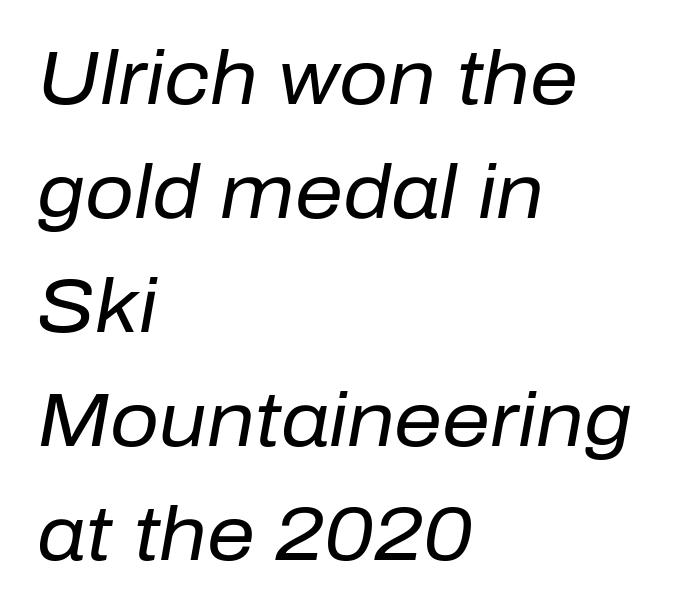
{"italic": "yes", "lean": "right", "slant_degrees": 10, "bold": "no", "weight": "regular", "width": "normal", "stroke_contrast": "low", "x_height": "medium", "monospaced": "no", "underline": "no", "align": "left", "line_spacing": "normal", "line_spacing_ratio": 1.5, "letter_spacing": "normal", "letter_spacing_em": 0.0, "glyph_px": 76}
